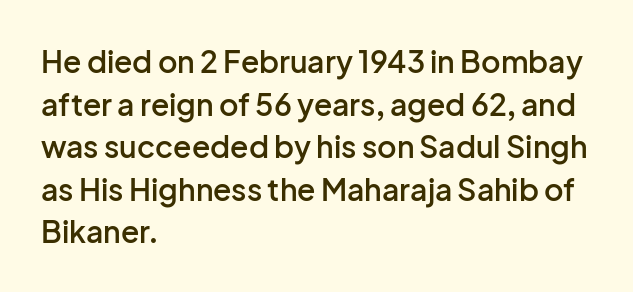
Q: Is the text bold? A: Semi-bold.
Q: Is the text italic (slanted)? A: No, it is upright.
Q: Is the typeface a serif or a sans-serif typeface? A: Sans-serif.
Q: Is the text underlined? A: No.
Q: How is the paragraph aligned? A: Left-aligned.
Q: Is the spacing between letters normal or unusually wide? A: Normal.
Q: Is the spacing between lines tight, normal or loose? A: Normal.
Q: Width (condensed, normal, or wide)? A: Normal.
Q: Stroke contrast? A: Low.
Q: x-height? A: Medium.
Q: Monospaced? A: No.
